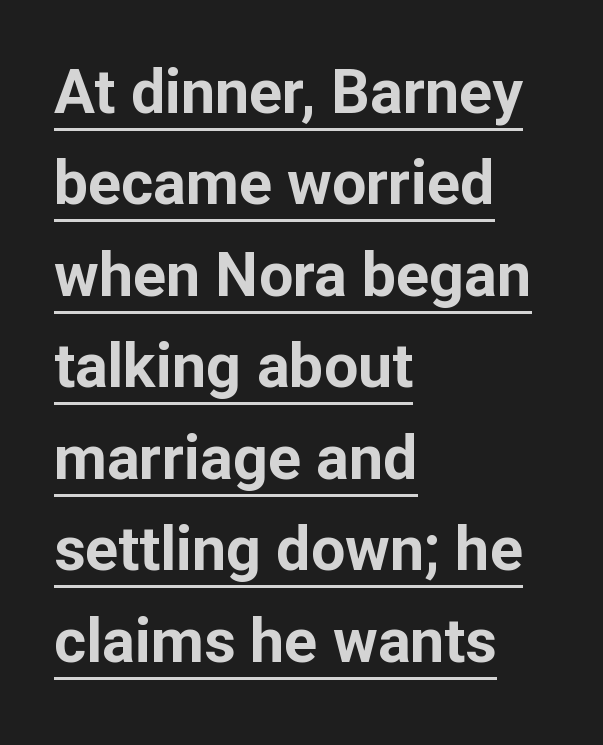
{"serif": "no", "italic": "no", "bold": "yes", "weight": "bold", "width": "normal", "stroke_contrast": "low", "x_height": "medium", "monospaced": "no", "underline": "yes", "align": "left", "line_spacing": "normal", "line_spacing_ratio": 1.5, "letter_spacing": "normal", "letter_spacing_em": 0.0, "glyph_px": 61}
